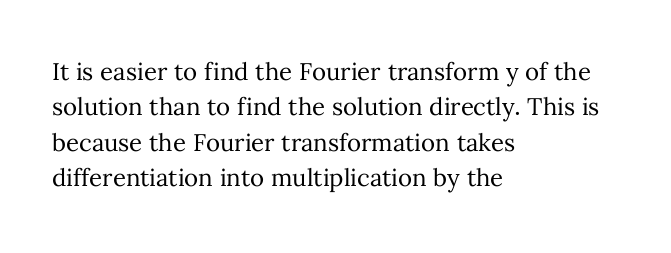
Q: Is the text bold? A: No.
Q: Is the text italic (slanted)? A: No, it is upright.
Q: Is the text underlined? A: No.
Q: How is the paragraph aligned? A: Left-aligned.
Q: Is the spacing between letters normal or unusually wide? A: Normal.
Q: Is the spacing between lines tight, normal or loose? A: Normal.
